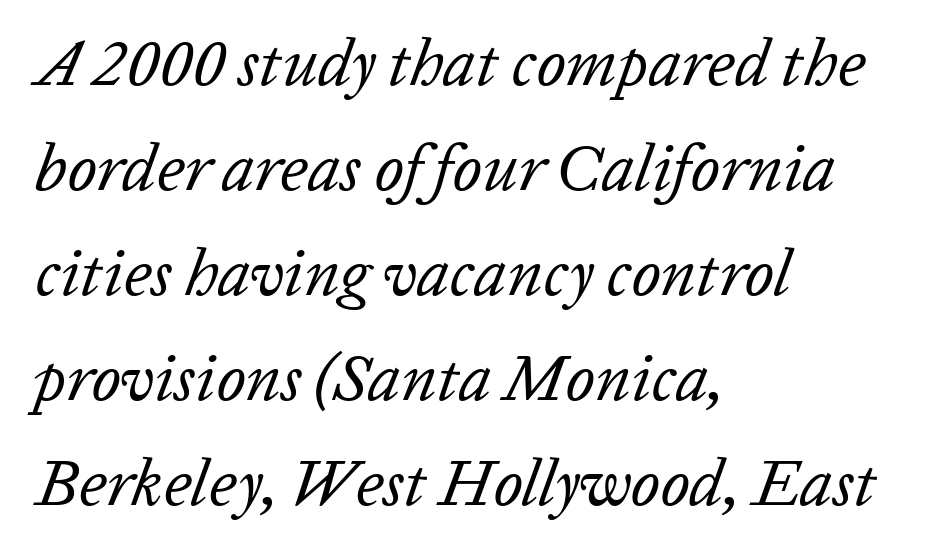
Designer's note — italics engaged. How would I describe the line gaps? Plain and ordinary. Spacing verdict: proportional, widths tailored to each character. No letter is thick-stroked: the sample isn't bold.
